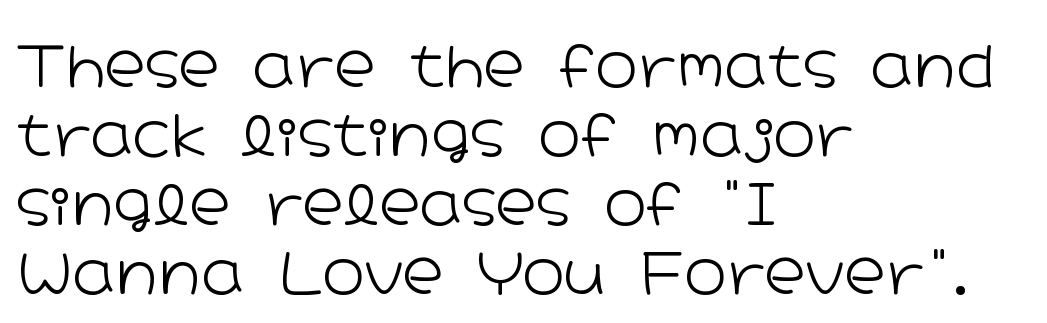
Q: Is the text bold? A: No.
Q: Is the text italic (slanted)? A: No, it is upright.
Q: Is the typeface a serif or a sans-serif typeface? A: Sans-serif.
Q: Is the text underlined? A: No.
Q: How is the paragraph aligned? A: Left-aligned.
Q: Is the spacing between letters normal or unusually wide? A: Normal.
Q: Width (condensed, normal, or wide)? A: Wide.
Q: Stroke contrast? A: Low.
Q: x-height? A: Medium.
Q: Monospaced? A: No.
